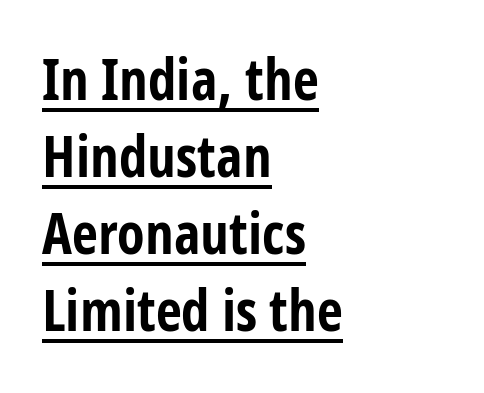
{"serif": "no", "italic": "no", "bold": "yes", "weight": "bold", "width": "condensed", "stroke_contrast": "low", "x_height": "medium", "monospaced": "no", "underline": "yes", "align": "left", "line_spacing": "normal", "line_spacing_ratio": 1.35, "letter_spacing": "normal", "letter_spacing_em": 0.0, "glyph_px": 57}
